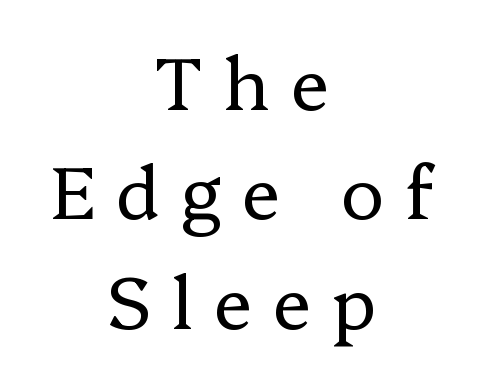
The image shows 73 px regular-weight serif type, upright; set centered, normal line spacing (1.5x), unusually wide letter spacing (+0.28 em), not underlined; low stroke contrast and a medium x-height.
